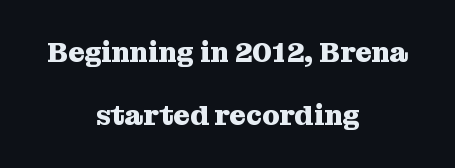
Just letters on the line, the space beneath them empty. Every stem runs plumb, perpendicular to the baseline. Airy leading. On the weight axis this lands at bold, roughly 700.
